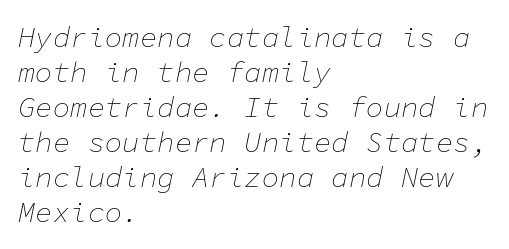
The image shows 29 px thin type, italic (leaning right), monospaced; set left-aligned, line spacing 1.21x, normal letter spacing, not underlined; low stroke contrast and a medium x-height.
